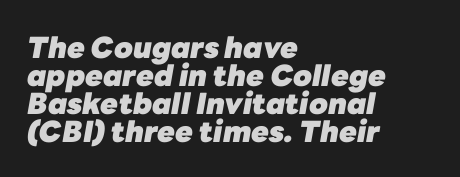
The image shows 29 px heavy type, italic (leaning right); set left-aligned, tight line spacing (0.96x), normal letter spacing, not underlined; low stroke contrast and a medium x-height.
